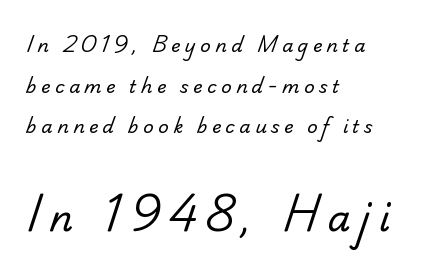
{"serif": "no", "bold": "no", "weight": "regular", "width": "normal", "stroke_contrast": "low", "x_height": "small", "monospaced": "no", "underline": "no", "align": "left", "line_spacing": "loose", "line_spacing_ratio": 2.26, "letter_spacing": "wide", "letter_spacing_em": 0.24, "larger_block": "second", "size_ratio": 2.06, "glyph_px": 37}
